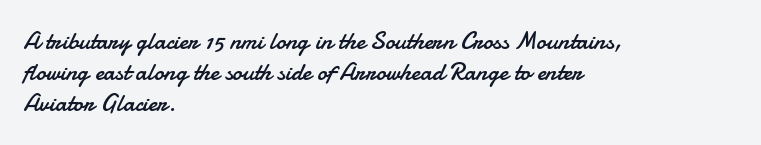
Spacing between characters is what you'd get straight out of the box. The compositor pushed each line to the left boundary. Rows of type keep a routine distance in the vertical direction.
